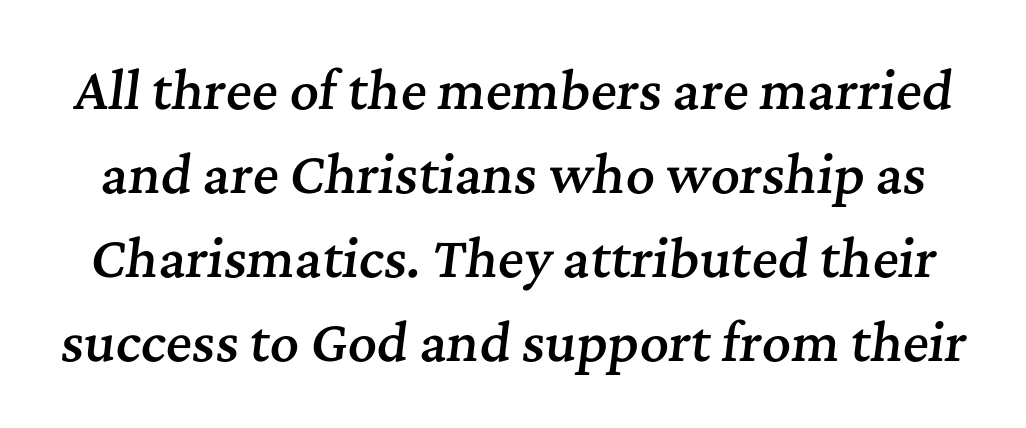
The passage shown is typed in a proportional face where columns would drift. The rendering shows small feet on the letterforms — a serif design. Compared with typical body copy, the letter spacing here is the same. Semibold letterforms, between regular and bold.
